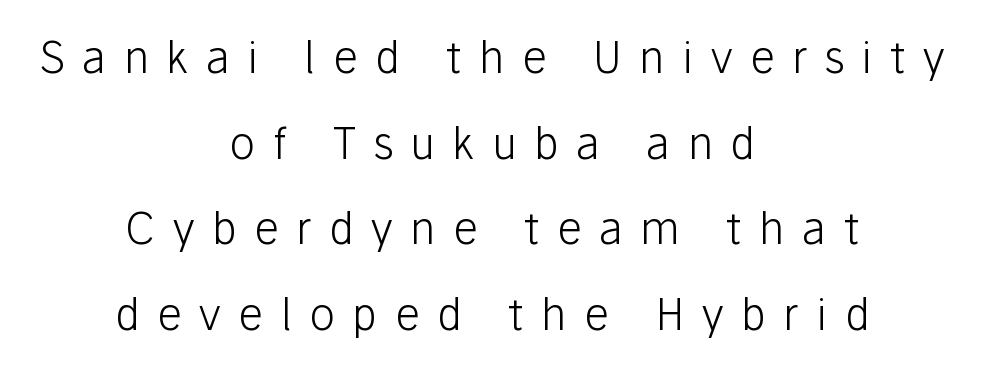
{"serif": "no", "italic": "no", "bold": "no", "weight": "light", "width": "normal", "stroke_contrast": "low", "x_height": "medium", "monospaced": "no", "underline": "no", "align": "center", "line_spacing": "loose", "line_spacing_ratio": 1.99, "letter_spacing": "wide", "letter_spacing_em": 0.41, "glyph_px": 43}
